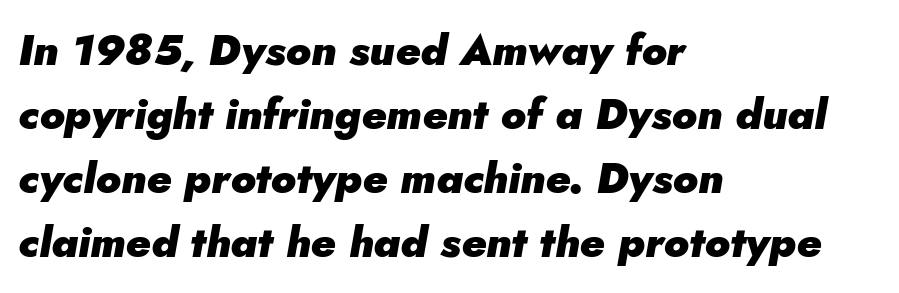
{"italic": "yes", "lean": "right", "slant_degrees": 5, "bold": "yes", "weight": "heavy", "width": "normal", "stroke_contrast": "low", "x_height": "small", "monospaced": "no", "underline": "no", "align": "left", "line_spacing": "normal", "line_spacing_ratio": 1.49, "letter_spacing": "normal", "letter_spacing_em": 0.0, "glyph_px": 43}
